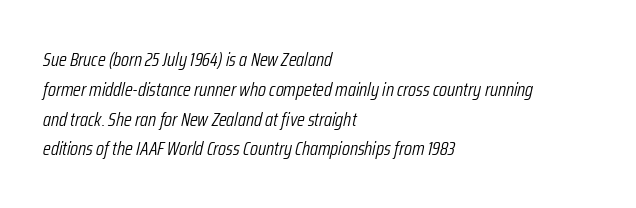
{"italic": "yes", "lean": "right", "slant_degrees": 12, "bold": "no", "underline": "no", "align": "left", "line_spacing": "normal", "line_spacing_ratio": 1.49, "letter_spacing": "normal", "letter_spacing_em": 0.0, "glyph_px": 20}
